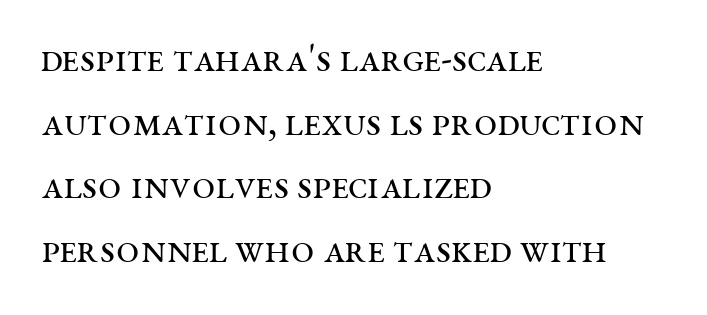
{"serif": "yes", "italic": "no", "bold": "no", "weight": "regular", "width": "wide", "stroke_contrast": "medium", "x_height": "large", "monospaced": "no", "underline": "no", "align": "left", "line_spacing": "normal", "line_spacing_ratio": 1.55, "letter_spacing": "normal", "letter_spacing_em": 0.0, "glyph_px": 41}
